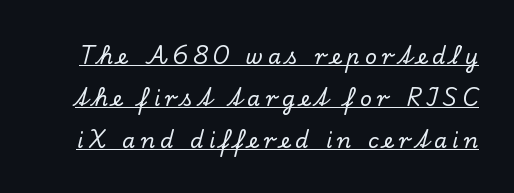
{"underline": "yes", "line_spacing": "loose", "line_spacing_ratio": 2.0, "letter_spacing": "wide", "letter_spacing_em": 0.25, "glyph_px": 21}
